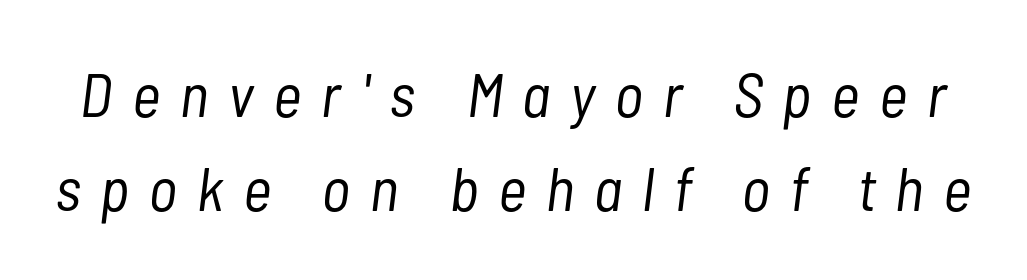
The image shows 62 px light, condensed type, italic (leaning right); set normal line spacing (1.52x), unusually wide letter spacing (+0.32 em), not underlined; low stroke contrast and a medium x-height.
